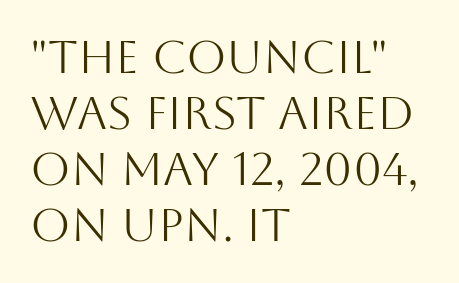
Q: Is the text bold? A: No.
Q: Is the text italic (slanted)? A: No, it is upright.
Q: Is the typeface a serif or a sans-serif typeface? A: Sans-serif.
Q: Is the text underlined? A: No.
Q: How is the paragraph aligned? A: Left-aligned.
Q: Is the spacing between letters normal or unusually wide? A: Normal.
Q: Width (condensed, normal, or wide)? A: Normal.
Q: Stroke contrast? A: Medium.
Q: x-height? A: Large.
Q: Monospaced? A: No.
